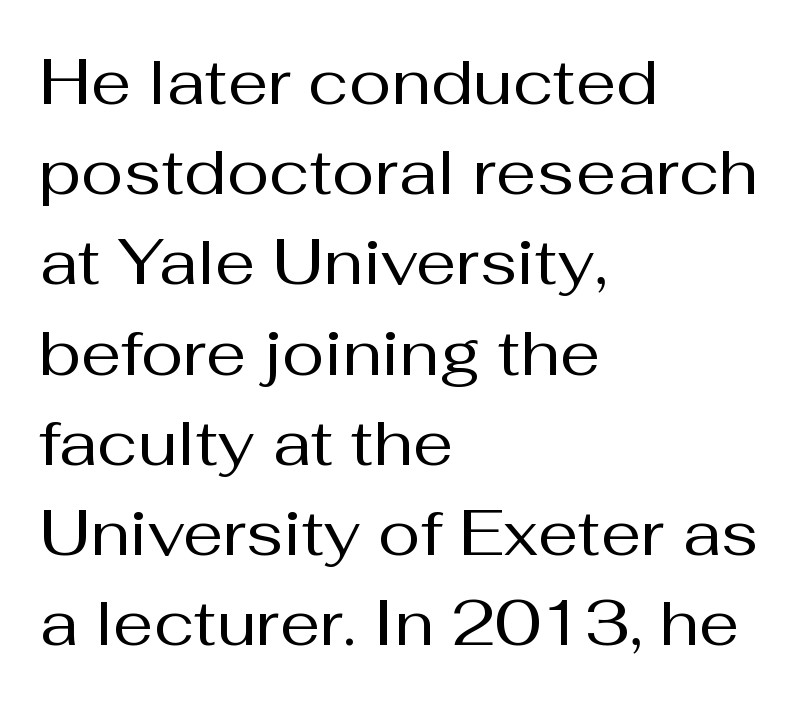
Each line starts at the same left margin while the right side varies. Do the characters align in a grid? No, the font is proportional. A sans-serif font was chosen for this passage. Has an underline been added? It has not. Honestly, the row spacing looks completely unremarkable. Compared with typical body copy, the letter spacing here is the same.
